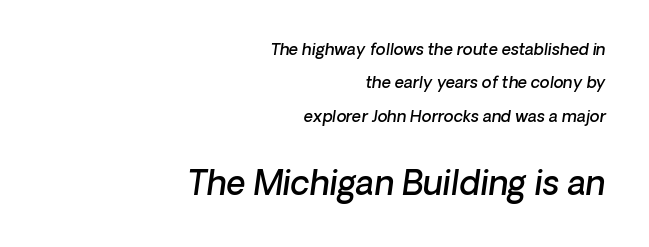
Loosely led — the rows are spread out. Just letters on the line, the space beneath them empty. The specimen reads as italic at a glance. Does extra space separate the letters? No, they use regular spacing. Think of a printed novel: that variable character pitch is what you see here. One-word summary of the alignment: right.
